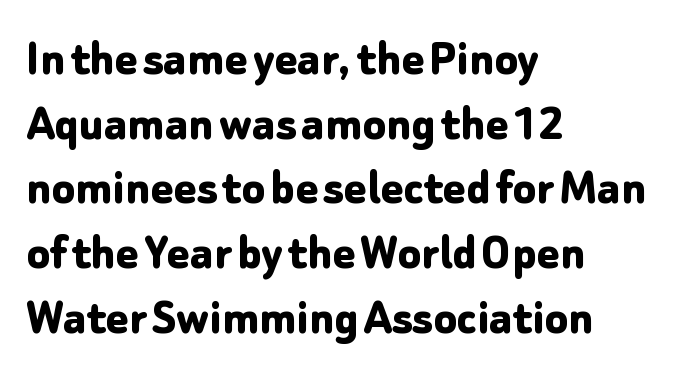
{"serif": "no", "italic": "no", "bold": "yes", "weight": "bold", "width": "normal", "stroke_contrast": "low", "x_height": "medium", "monospaced": "no", "underline": "no", "align": "left", "line_spacing_ratio": 1.22, "letter_spacing": "normal", "letter_spacing_em": 0.0, "glyph_px": 53}
